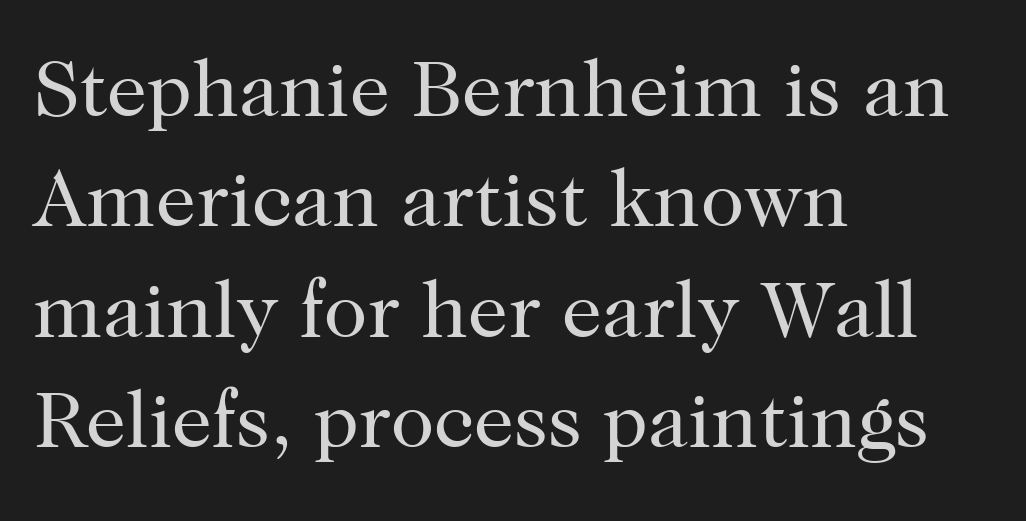
The image shows 80 px regular-weight serif type, upright; set left-aligned, normal line spacing (1.38x), normal letter spacing, not underlined; high stroke contrast and a medium x-height.
